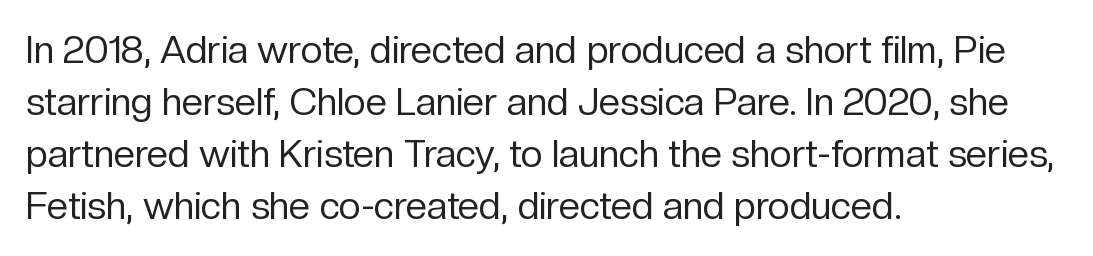
These lines are rendered in a variable-pitch font. This rendering uses left alignment, leaving the right contour irregular. Weight class: somewhere from thin through regular. The rendering keeps characters at their native spacing.
